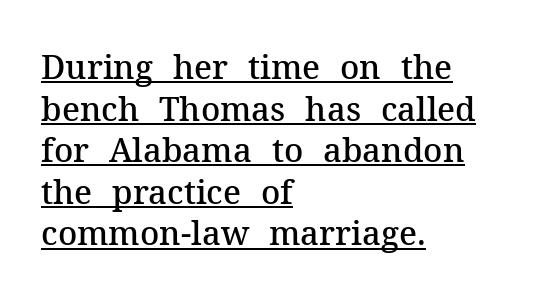
Q: Is the text bold? A: Semi-bold.
Q: Is the text italic (slanted)? A: No, it is upright.
Q: Is the typeface a serif or a sans-serif typeface? A: Serif.
Q: Is the text underlined? A: Yes.
Q: How is the paragraph aligned? A: Left-aligned.
Q: Is the spacing between letters normal or unusually wide? A: Normal.
Q: Is the spacing between lines tight, normal or loose? A: Normal.
Q: Width (condensed, normal, or wide)? A: Normal.
Q: Stroke contrast? A: Medium.
Q: x-height? A: Medium.
Q: Monospaced? A: No.
